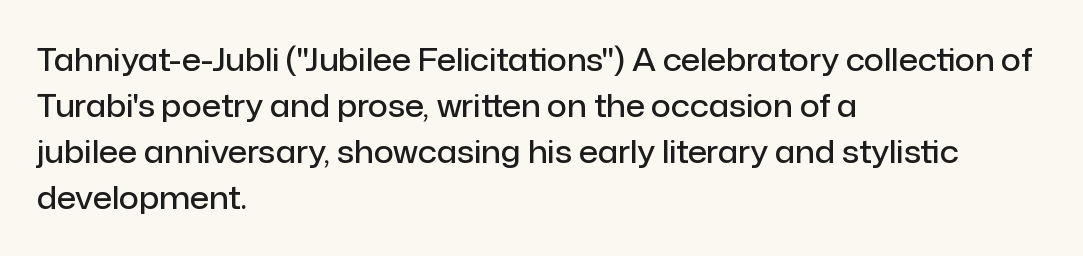
The image shows 31 px semibold sans-serif type, upright; set left-aligned, normal line spacing (1.48x), normal letter spacing, not underlined; low stroke contrast and a medium x-height.
